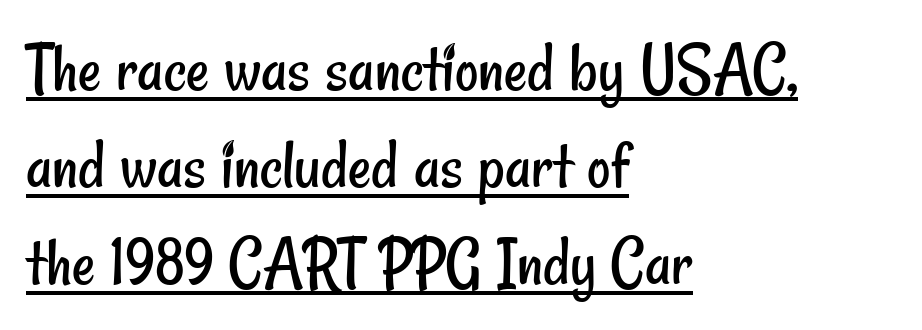
{"serif": "no", "bold": "no", "weight": "regular", "width": "condensed", "stroke_contrast": "low", "x_height": "small", "monospaced": "no", "underline": "yes", "align": "left", "line_spacing": "normal", "line_spacing_ratio": 1.35, "letter_spacing": "normal", "letter_spacing_em": 0.0, "glyph_px": 72}
